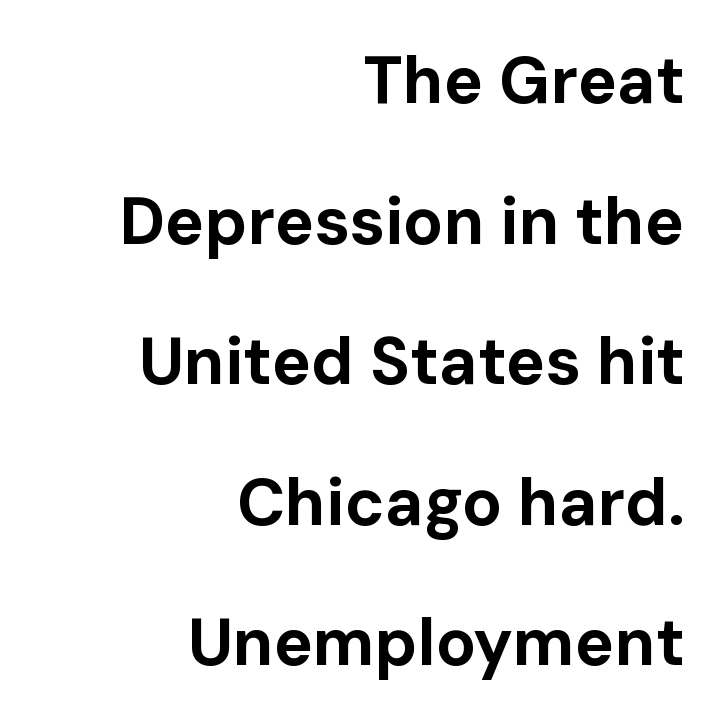
The image shows 66 px bold sans-serif type, upright; set right-aligned, loose line spacing (2.13x), normal letter spacing, not underlined; low stroke contrast and a medium x-height.
